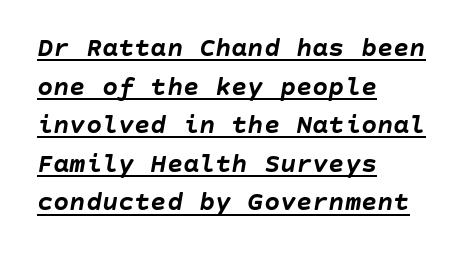
{"italic": "yes", "lean": "right", "slant_degrees": 10, "bold": "yes", "underline": "yes", "align": "left", "line_spacing": "normal", "line_spacing_ratio": 1.43, "letter_spacing": "normal", "letter_spacing_em": 0.0, "glyph_px": 27}
